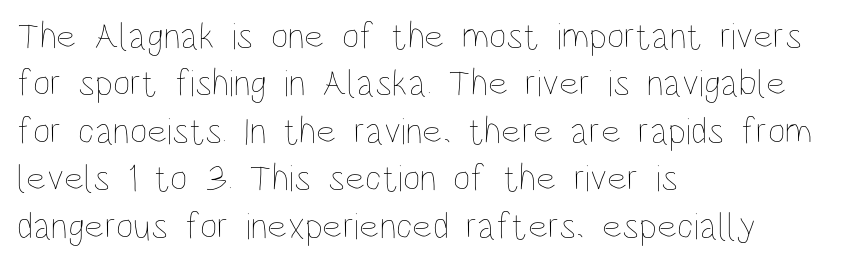
The image shows 38 px thin, condensed type, upright; set left-aligned, normal line spacing (1.25x), normal letter spacing, not underlined; low stroke contrast and a large x-height.
